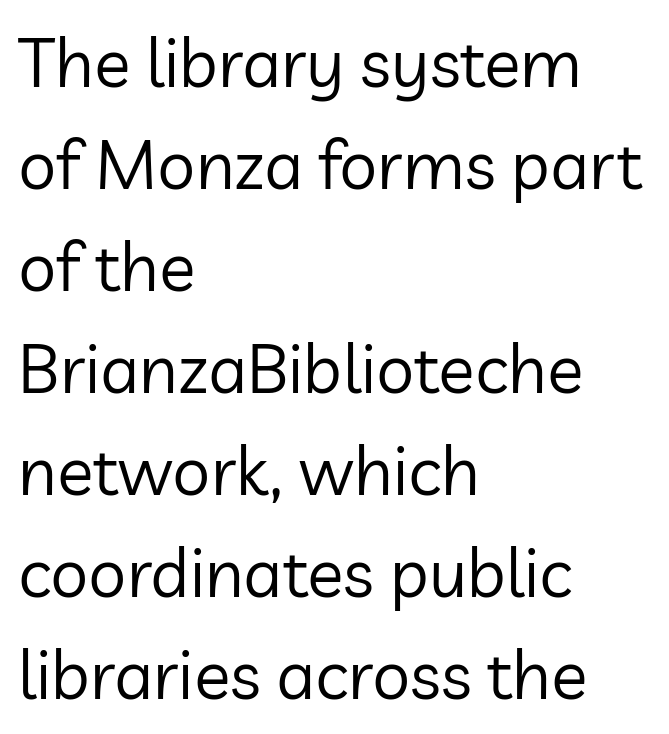
The passage shown has conventional tracking throughout. If you measured baseline to baseline, you'd find a middling distance. The passage is arranged the way most books set body copy — flush left. No heavy texture on the line: the type isn't bold. Tall strokes in this sample are plumb rather than angled. Regarding serifs, this sample does without them.
